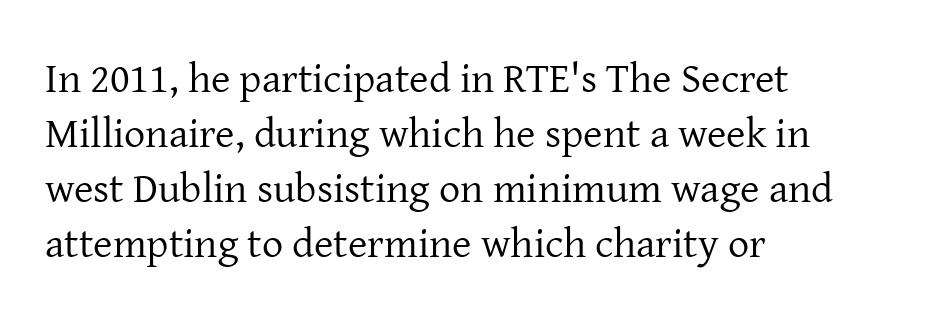
The image shows 42 px regular-weight serif type, upright; set left-aligned, normal line spacing (1.31x), normal letter spacing, not underlined; low stroke contrast and a medium x-height.
